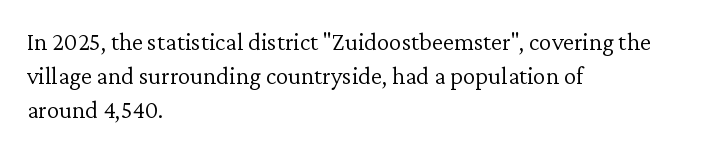
A normal amount of white space separates one row of letters from the next. Honestly, the letter spacing is just normal — you wouldn't notice it. The font's upright variant was chosen for this text. Is this a heavy cut? Hardly; it is regular or lighter. Caption: multi-line text, flush left, ragged right.
